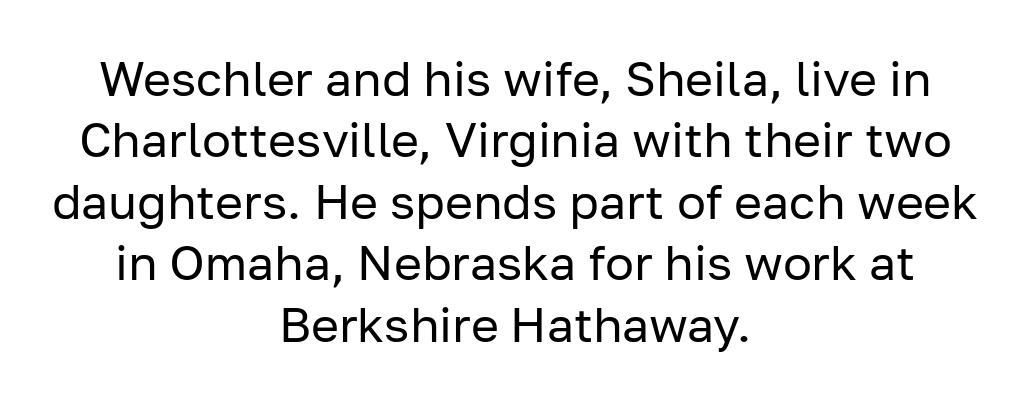
Short and long lines alike share a common midpoint. The font's upright variant was chosen for this text. Check the space under the baseline: it is left empty. Serifs: no, the terminals of the letterforms are clean. Note the varied advance widths — an 'i' is clearly narrower than an 'm'.
